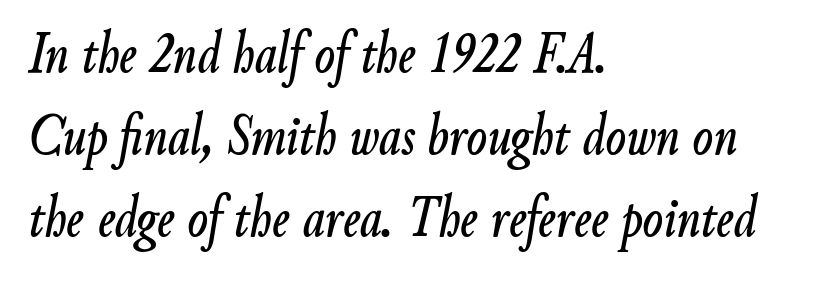
Q: Is the text italic (slanted)? A: Yes, it leans right by about 9 degrees.
Q: Is the text underlined? A: No.
Q: How is the paragraph aligned? A: Left-aligned.
Q: Is the spacing between letters normal or unusually wide? A: Normal.
Q: Is the spacing between lines tight, normal or loose? A: Normal.
Q: Width (condensed, normal, or wide)? A: Condensed.
Q: Stroke contrast? A: Low.
Q: x-height? A: Small.
Q: Monospaced? A: No.
